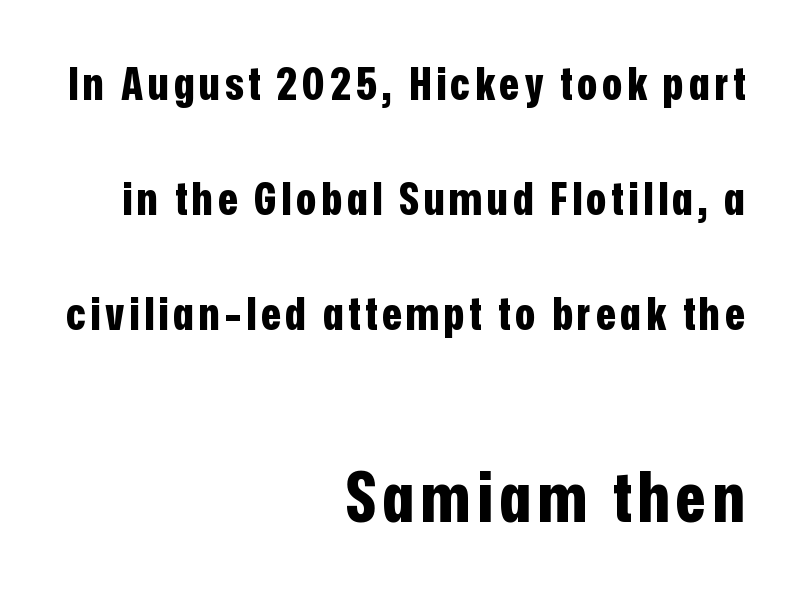
Quick note: interline space is abundant. If you drew a line through each stem, it would be perfectly vertical. Descenders hang freely into open space. Emphasis by weight is at full strength: bold. A flush-right, rag-left setting is used for this passage.
